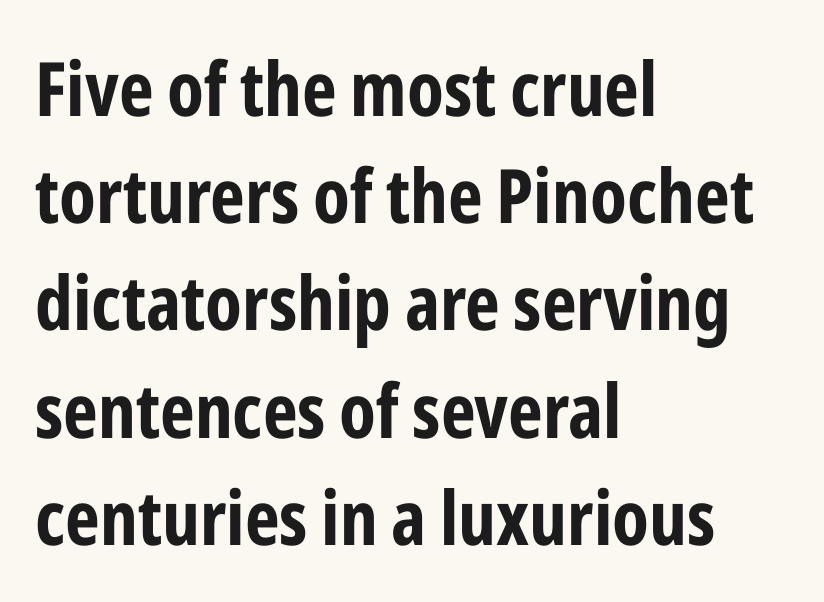
{"serif": "no", "italic": "no", "bold": "yes", "weight": "bold", "width": "condensed", "stroke_contrast": "low", "x_height": "medium", "monospaced": "no", "underline": "no", "align": "left", "line_spacing": "normal", "line_spacing_ratio": 1.43, "letter_spacing": "normal", "letter_spacing_em": 0.0, "glyph_px": 75}
